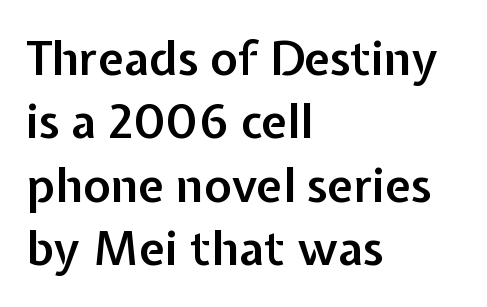
{"serif": "no", "italic": "no", "bold": "semi", "weight": "semibold", "width": "normal", "stroke_contrast": "low", "x_height": "medium", "monospaced": "no", "underline": "no", "align": "left", "line_spacing": "normal", "line_spacing_ratio": 1.35, "letter_spacing": "normal", "letter_spacing_em": 0.0, "glyph_px": 47}
